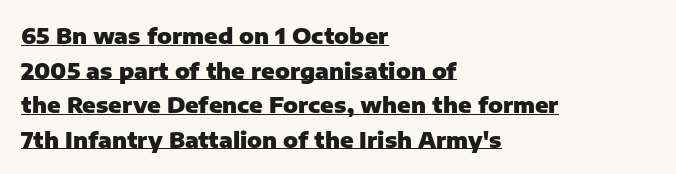
Is the type bold? Yes — the strokes are clearly thick and heavy. Letter spacing: default. You can see a thin bar hugging the bottom of the glyphs. Summary of vertical rhythm: regular, with standard interline spacing.
